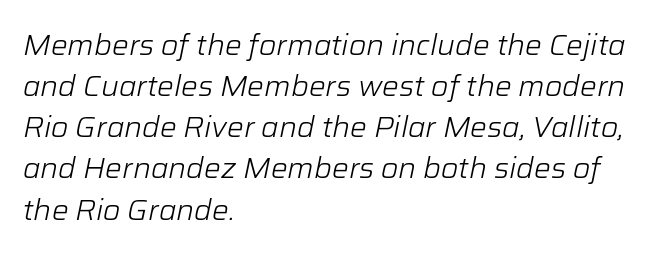
{"italic": "yes", "lean": "right", "slant_degrees": 12, "bold": "no", "weight": "light", "width": "normal", "stroke_contrast": "low", "x_height": "medium", "monospaced": "no", "underline": "no", "align": "left", "line_spacing": "normal", "line_spacing_ratio": 1.47, "letter_spacing": "normal", "letter_spacing_em": 0.0, "glyph_px": 28}
